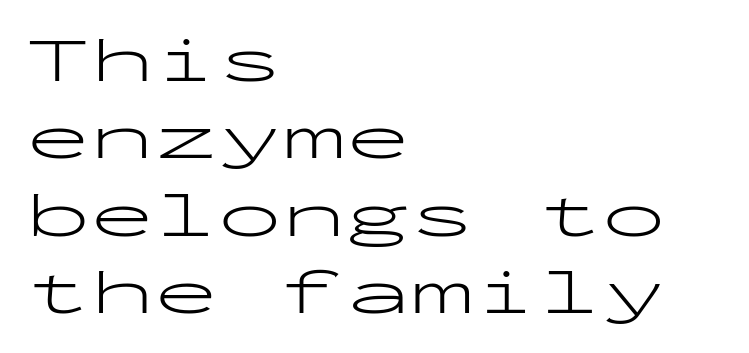
Q: Is the text bold? A: No.
Q: Is the text italic (slanted)? A: No, it is upright.
Q: Is the typeface a serif or a sans-serif typeface? A: Sans-serif.
Q: Is the text underlined? A: No.
Q: How is the paragraph aligned? A: Left-aligned.
Q: Is the spacing between letters normal or unusually wide? A: Normal.
Q: Width (condensed, normal, or wide)? A: Wide.
Q: Stroke contrast? A: Low.
Q: x-height? A: Medium.
Q: Monospaced? A: Yes.
